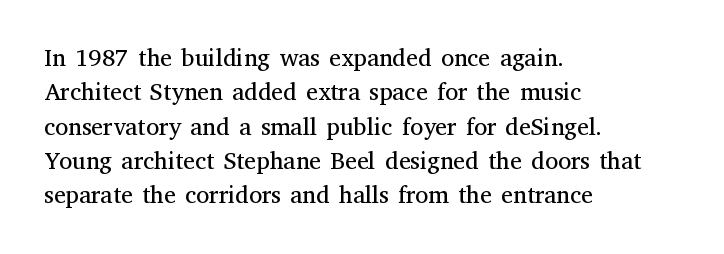
Q: Is the text bold? A: No.
Q: Is the text italic (slanted)? A: No, it is upright.
Q: Is the text underlined? A: No.
Q: How is the paragraph aligned? A: Left-aligned.
Q: Is the spacing between letters normal or unusually wide? A: Normal.
Q: Is the spacing between lines tight, normal or loose? A: Normal.
